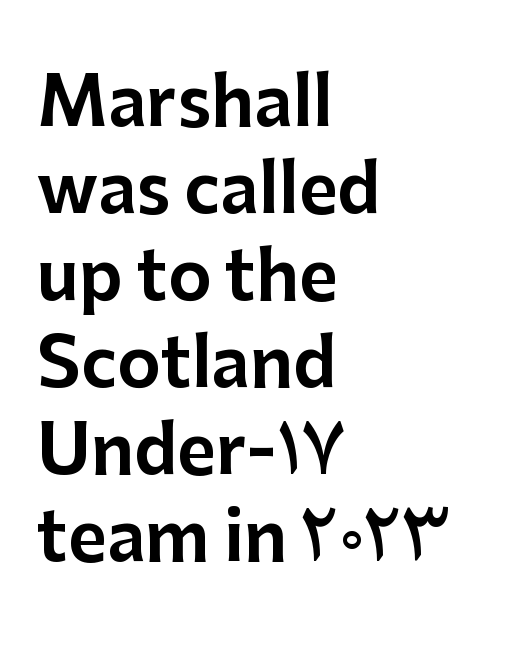
Q: Is the text italic (slanted)? A: No, it is upright.
Q: Is the typeface a serif or a sans-serif typeface? A: Sans-serif.
Q: Is the text underlined? A: No.
Q: How is the paragraph aligned? A: Left-aligned.
Q: Is the spacing between letters normal or unusually wide? A: Normal.
Q: Is the spacing between lines tight, normal or loose? A: Normal.
Q: Width (condensed, normal, or wide)? A: Normal.
Q: Stroke contrast? A: Low.
Q: x-height? A: Medium.
Q: Monospaced? A: No.
